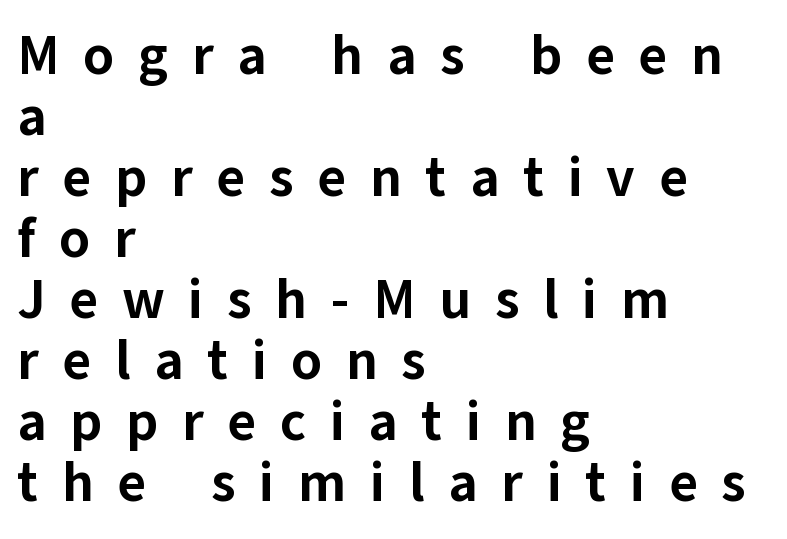
Q: Is the text bold? A: Yes.
Q: Is the text italic (slanted)? A: No, it is upright.
Q: Is the typeface a serif or a sans-serif typeface? A: Sans-serif.
Q: Is the text underlined? A: No.
Q: How is the paragraph aligned? A: Left-aligned.
Q: Is the spacing between letters normal or unusually wide? A: Unusually wide.
Q: Is the spacing between lines tight, normal or loose? A: Tight.
Q: Width (condensed, normal, or wide)? A: Normal.
Q: Stroke contrast? A: Low.
Q: x-height? A: Medium.
Q: Monospaced? A: No.
